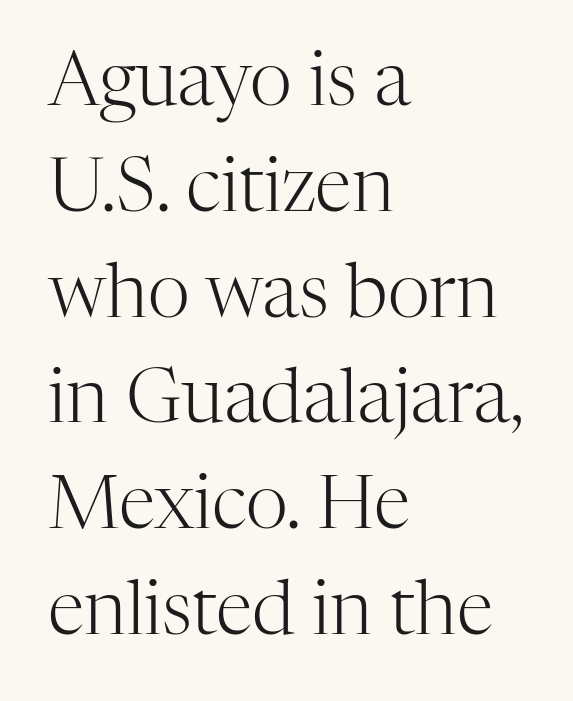
{"serif": "yes", "italic": "no", "bold": "no", "weight": "light", "width": "normal", "stroke_contrast": "high", "x_height": "medium", "monospaced": "no", "underline": "no", "align": "left", "line_spacing": "normal", "line_spacing_ratio": 1.43, "letter_spacing": "normal", "letter_spacing_em": 0.0, "glyph_px": 74}
